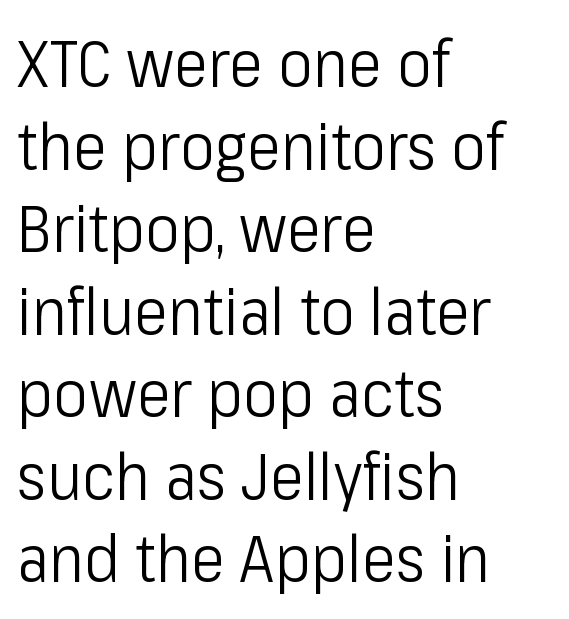
The image shows 65 px light, condensed sans-serif type, upright; set left-aligned, normal line spacing (1.27x), normal letter spacing, not underlined; low stroke contrast and a medium x-height.
